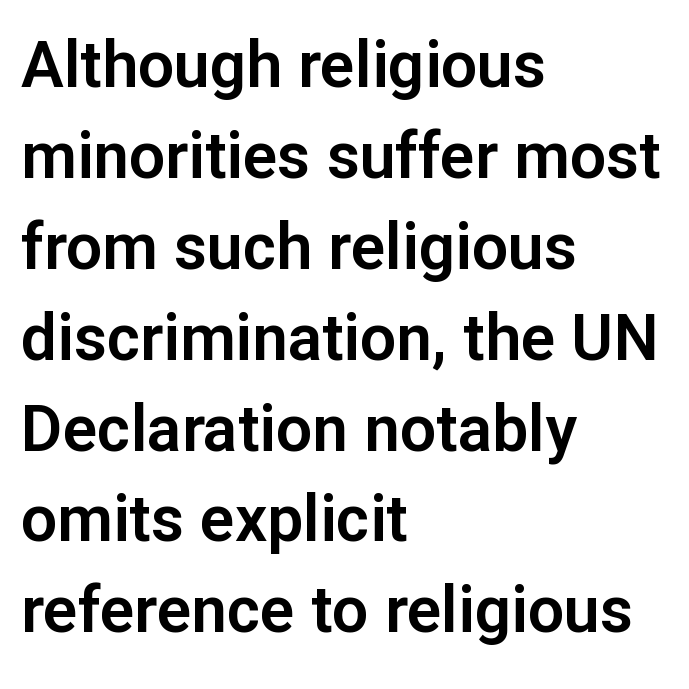
The image shows 64 px sans-serif type, upright; set left-aligned, normal line spacing (1.42x), normal letter spacing, not underlined; low stroke contrast and a medium x-height.
